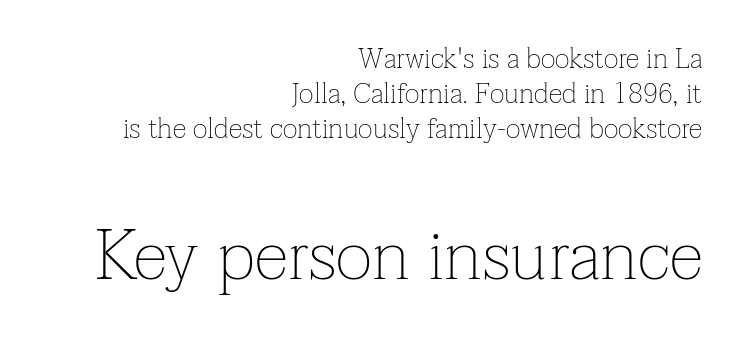
The image shows 70 px thin serif type, upright; set right-aligned, normal line spacing (1.25x), normal letter spacing, not underlined; the second (bottom) block is 2.5x larger; low stroke contrast and a medium x-height.
